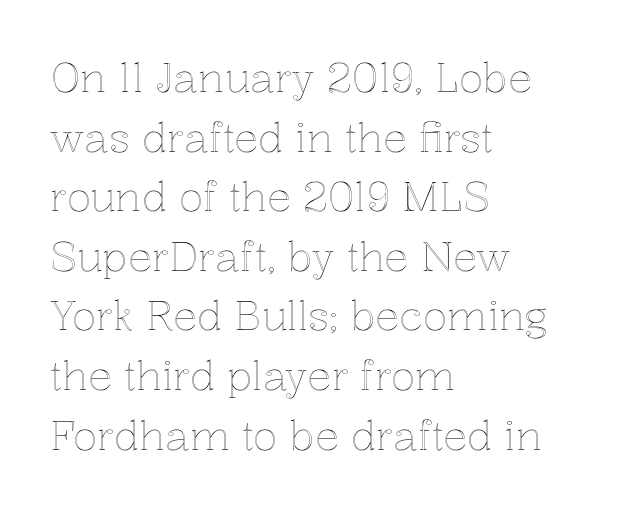
{"italic": "no", "width": "normal", "x_height": "medium", "monospaced": "no", "underline": "no", "align": "left", "line_spacing": "normal", "line_spacing_ratio": 1.49, "letter_spacing": "normal", "letter_spacing_em": 0.0, "glyph_px": 40}
